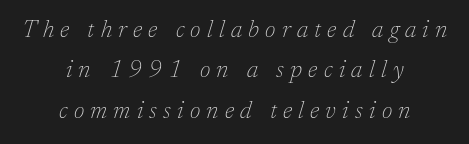
The tracking jumps out immediately: characters are airy and widely separated. Weight: not bold — regular or lighter. Characters are canted at an angle relative to the baseline's perpendicular. The specimen omits any rule beneath the text block's lines. Every row of glyphs is offset so its center matches the block's center.
